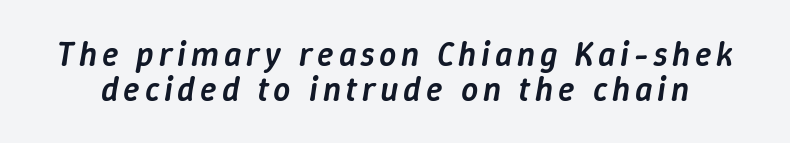
Quick note: interline space is minimal. The face used here is proportionally spaced, like ordinary book or web type. The rendering uses a semibold face; strokes are thickened but not to full bold. Unmarked baselines from the first word to the last. Yep, that's italic — everything's leaning.
